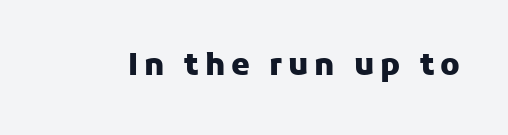
Descenders are the only things crossing below the line. These lines carry a lot of weight — the face is fully bold. Here the designer chose a conventional face with non-uniform glyph widths. Type style note: lacks serifs. Upright lettering throughout. This rendering widens character spacing well past its baseline value.
